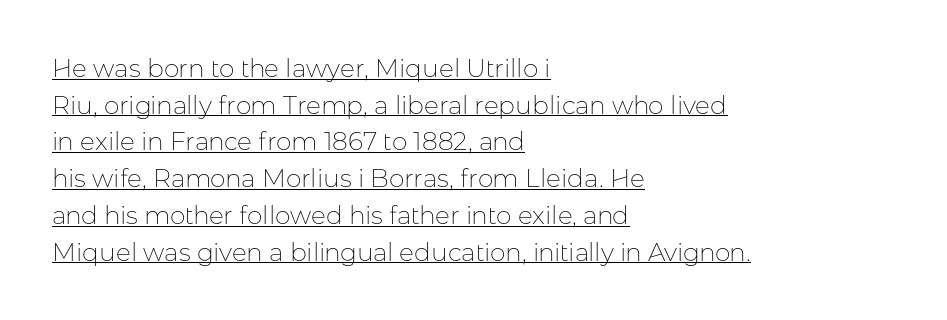
The image shows 25 px text type, upright; set left-aligned, normal line spacing (1.47x), normal letter spacing, underlined.
